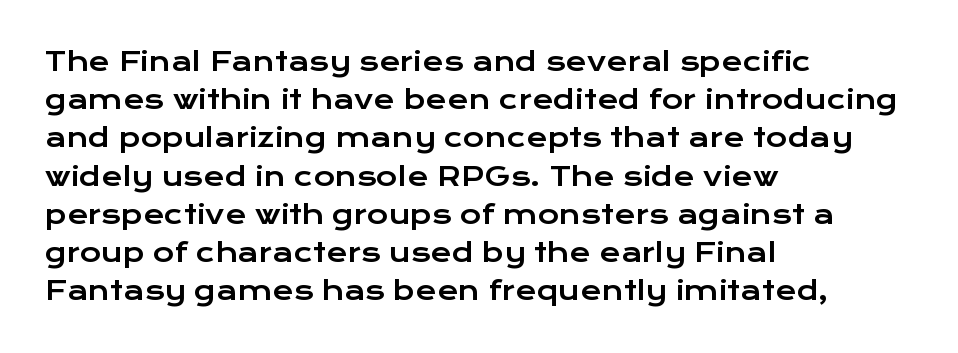
Q: Is the text italic (slanted)? A: No, it is upright.
Q: Is the text underlined? A: No.
Q: How is the paragraph aligned? A: Left-aligned.
Q: Is the spacing between letters normal or unusually wide? A: Normal.
Q: Is the spacing between lines tight, normal or loose? A: Normal.
